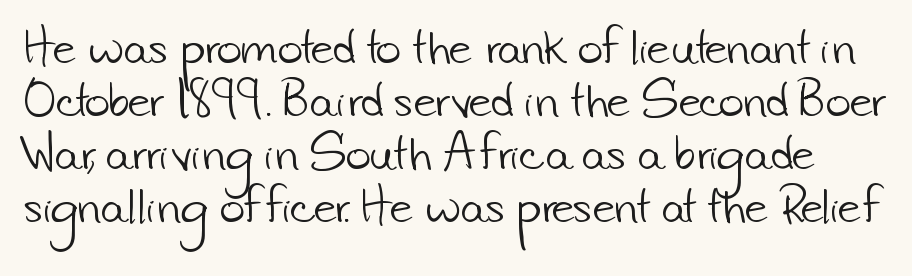
{"serif": "no", "bold": "no", "weight": "light", "width": "normal", "stroke_contrast": "low", "x_height": "small", "monospaced": "no", "underline": "no", "line_spacing_ratio": 1.23, "letter_spacing": "normal", "letter_spacing_em": 0.0, "glyph_px": 43}
